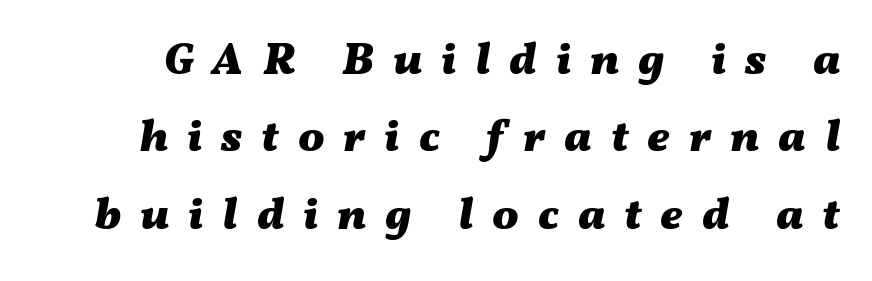
The image shows 44 px heavy, wide type, italic (leaning right); set line spacing 1.76x, unusually wide letter spacing (+0.43 em), not underlined; medium stroke contrast and a medium x-height.
